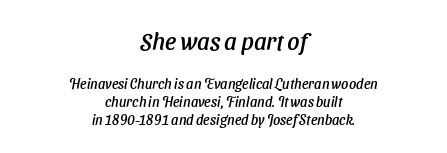
{"italic": "yes", "lean": "right", "slant_degrees": 11, "underline": "no", "align": "center", "line_spacing": "normal", "line_spacing_ratio": 1.26, "letter_spacing": "normal", "letter_spacing_em": 0.0, "larger_block": "first", "size_ratio": 1.71, "glyph_px": 24}
